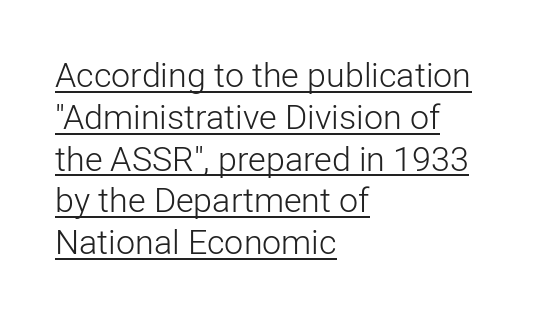
The image shows 34 px light sans-serif type, upright; set left-aligned, line spacing 1.23x, normal letter spacing, underlined; low stroke contrast and a medium x-height.
